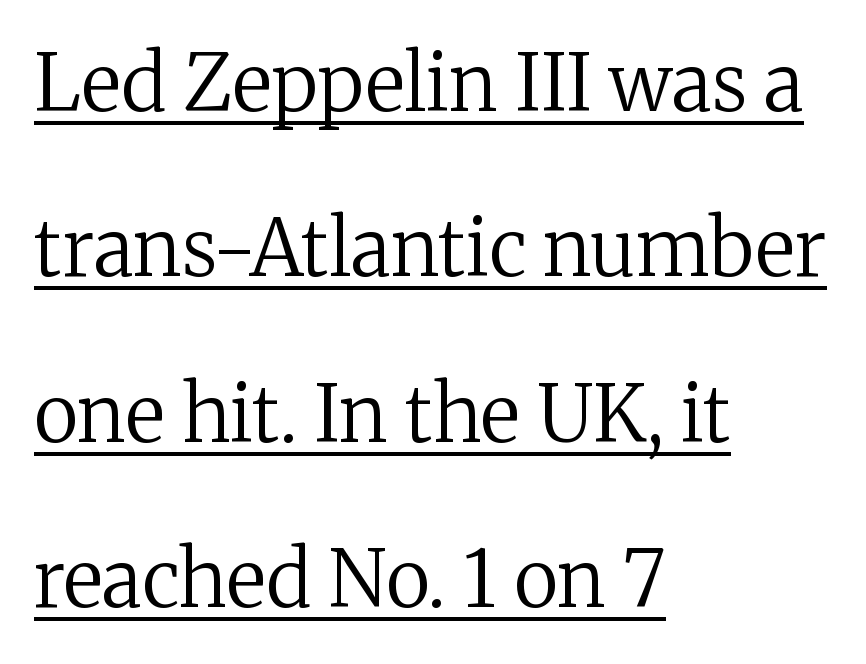
The image shows 78 px regular-weight serif type, upright; set left-aligned, loose line spacing (2.12x), normal letter spacing, underlined; medium stroke contrast and a medium x-height.
